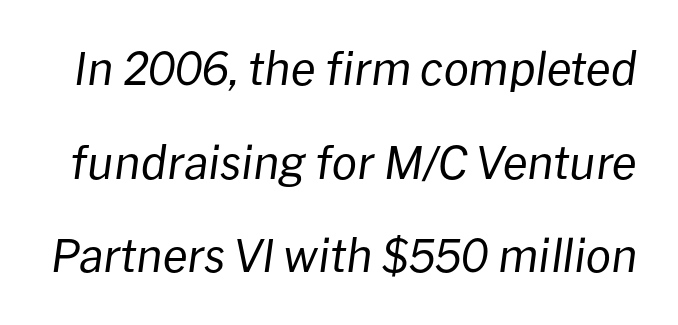
{"italic": "yes", "lean": "right", "slant_degrees": 8, "bold": "no", "weight": "regular", "width": "normal", "stroke_contrast": "low", "x_height": "medium", "monospaced": "no", "underline": "no", "line_spacing": "loose", "line_spacing_ratio": 2.08, "letter_spacing": "normal", "letter_spacing_em": 0.0, "glyph_px": 45}
